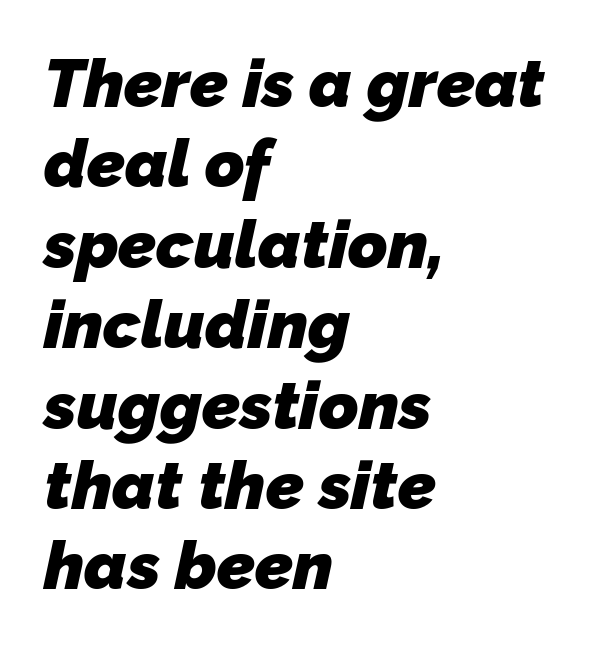
The image shows 67 px heavy sans-serif type; set left-aligned, line spacing 1.2x, normal letter spacing, not underlined; low stroke contrast and a medium x-height.
